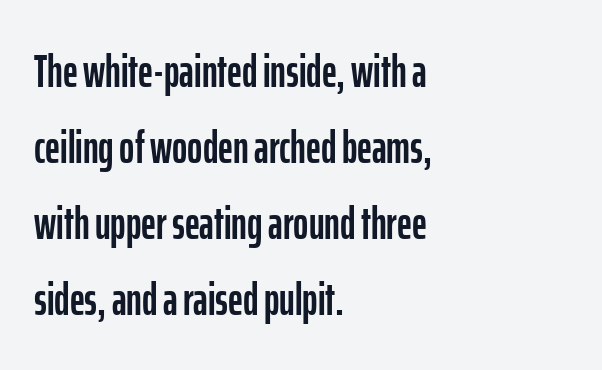
Q: Is the text italic (slanted)? A: No, it is upright.
Q: Is the typeface a serif or a sans-serif typeface? A: Sans-serif.
Q: Is the text underlined? A: No.
Q: How is the paragraph aligned? A: Left-aligned.
Q: Is the spacing between letters normal or unusually wide? A: Normal.
Q: Is the spacing between lines tight, normal or loose? A: Normal.
Q: Width (condensed, normal, or wide)? A: Condensed.
Q: Stroke contrast? A: Low.
Q: x-height? A: Medium.
Q: Monospaced? A: No.
